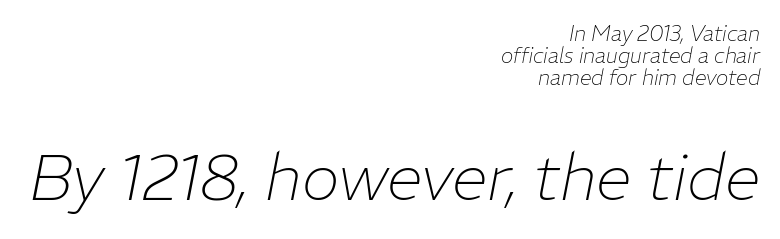
Q: Is the text bold? A: No.
Q: Is the text italic (slanted)? A: Yes, it leans right by about 11 degrees.
Q: Is the text underlined? A: No.
Q: How is the paragraph aligned? A: Right-aligned.
Q: Is the spacing between letters normal or unusually wide? A: Normal.
Q: Is the spacing between lines tight, normal or loose? A: Tight.
Q: Which block of text is set in a larger size, the first (top) or the second (bottom)? A: The second (bottom) one.
Q: Width (condensed, normal, or wide)? A: Normal.
Q: Stroke contrast? A: Low.
Q: x-height? A: Medium.
Q: Monospaced? A: No.
